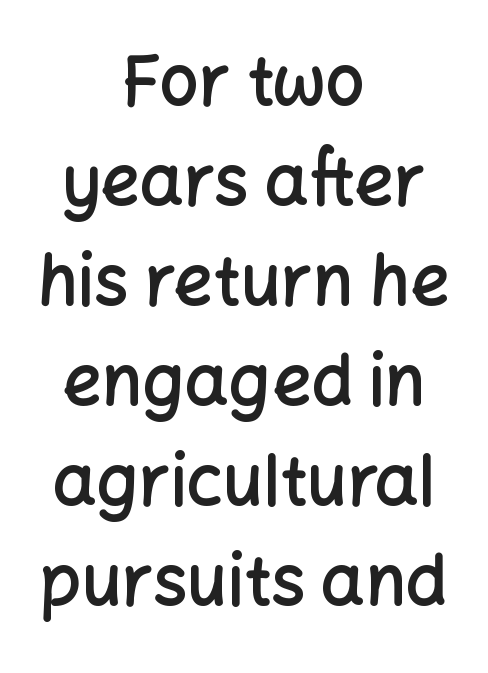
Every row of glyphs is offset so its center matches the block's center. The rendering uses natural spacing where letterforms have individual widths. The area under the type is left untouched. The typeface chosen for these lines omits serifs.
